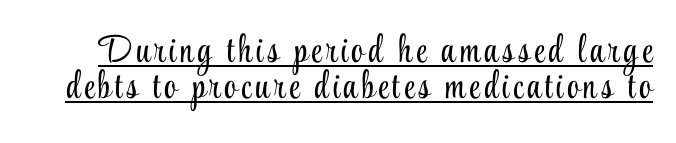
The letters look calm and open, with moderate or lighter stems. Looks like regular typesetting: each glyph gets only the width it needs. What's the leading like? Squeezed, with rows nearly overlapping.
